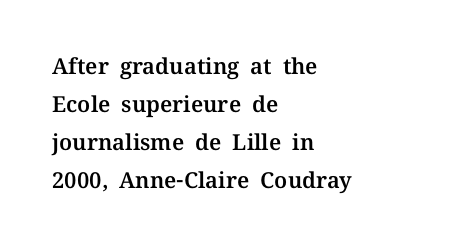
Q: Is the text italic (slanted)? A: No, it is upright.
Q: Is the text underlined? A: No.
Q: How is the paragraph aligned? A: Left-aligned.
Q: Is the spacing between letters normal or unusually wide? A: Normal.
